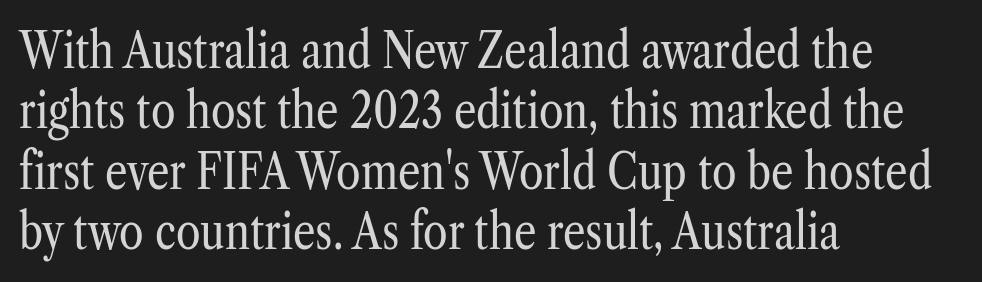
No letter is thick-stroked: the sample isn't bold. No italicization has been applied; the sample stays upright. Observe the serifs anchoring each vertical stroke in this sample. The area under the type is left untouched.
